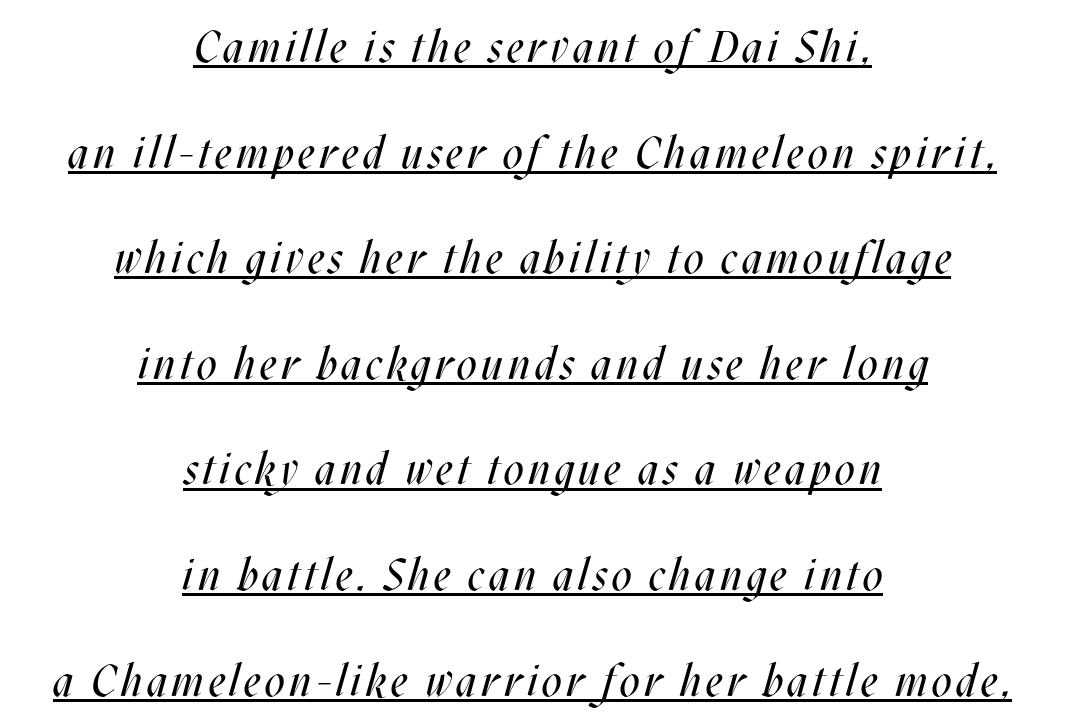
{"italic": "yes", "lean": "right", "slant_degrees": 17, "bold": "no", "weight": "regular", "width": "condensed", "stroke_contrast": "medium", "x_height": "large", "monospaced": "no", "underline": "yes", "align": "center", "line_spacing": "loose", "line_spacing_ratio": 2.4, "glyph_px": 44}
